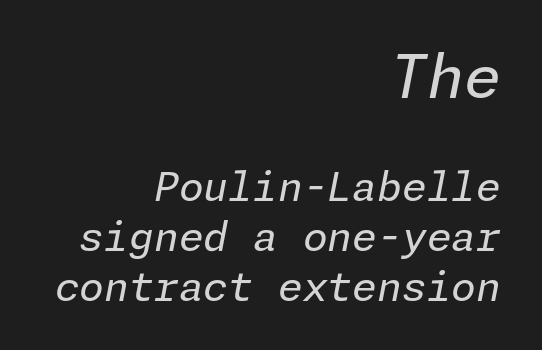
The letters are slanted; this is an italic face. Words appear dense and cohesive because spacing is normal. Leftover space on each line is placed entirely before the opening word. The passage shown begins with its larger block and ends with its smaller one. The baseline area is clear. A quiet, ordinary-to-light weight characterises the typeface.
